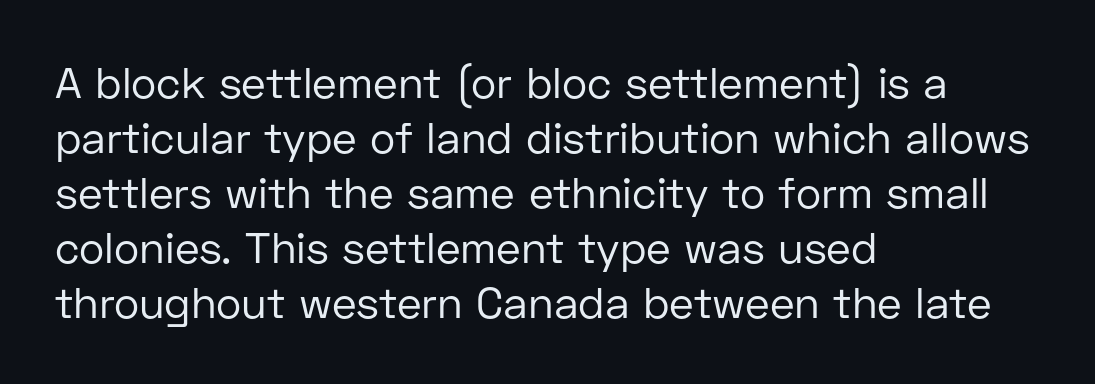
Q: Is the text bold? A: No.
Q: Is the text italic (slanted)? A: No, it is upright.
Q: Is the typeface a serif or a sans-serif typeface? A: Sans-serif.
Q: Is the text underlined? A: No.
Q: How is the paragraph aligned? A: Left-aligned.
Q: Is the spacing between letters normal or unusually wide? A: Normal.
Q: Is the spacing between lines tight, normal or loose? A: Normal.
Q: Width (condensed, normal, or wide)? A: Normal.
Q: Stroke contrast? A: Low.
Q: x-height? A: Medium.
Q: Monospaced? A: No.
